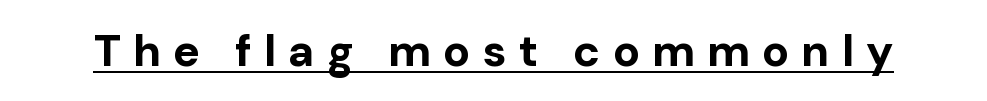
Q: Is the text bold? A: Yes.
Q: Is the text italic (slanted)? A: No, it is upright.
Q: Is the typeface a serif or a sans-serif typeface? A: Sans-serif.
Q: Is the text underlined? A: Yes.
Q: Is the spacing between letters normal or unusually wide? A: Unusually wide.
Q: Width (condensed, normal, or wide)? A: Normal.
Q: Stroke contrast? A: Low.
Q: x-height? A: Medium.
Q: Monospaced? A: No.
